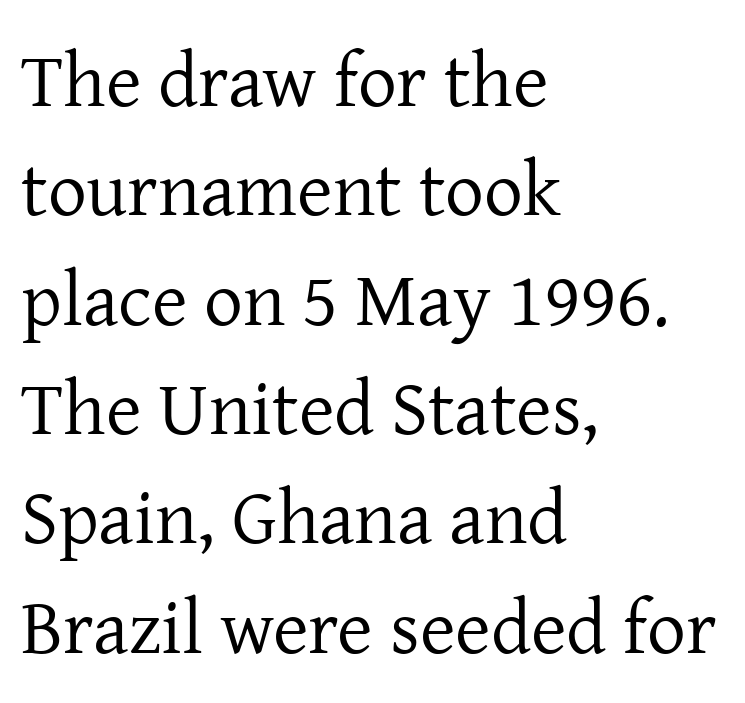
Note: serifs present on the glyphs. Standard letterfit; no display-style spreading of the glyphs. Teacher's note: observe the even left margin — that is flush-left alignment. Vertically, the passage feels balanced, rows spaced as you'd expect.
